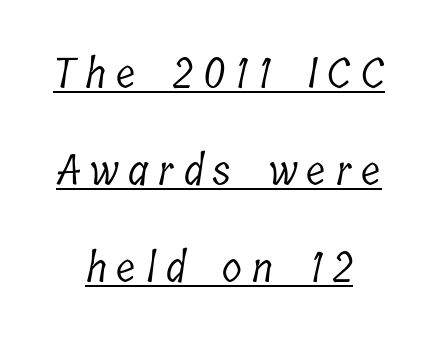
Q: Is the text bold? A: No.
Q: Is the typeface a serif or a sans-serif typeface? A: Serif.
Q: Is the text underlined? A: Yes.
Q: How is the paragraph aligned? A: Centered.
Q: Is the spacing between letters normal or unusually wide? A: Unusually wide.
Q: Is the spacing between lines tight, normal or loose? A: Loose.
Q: Width (condensed, normal, or wide)? A: Condensed.
Q: Stroke contrast? A: Low.
Q: x-height? A: Medium.
Q: Monospaced? A: No.
